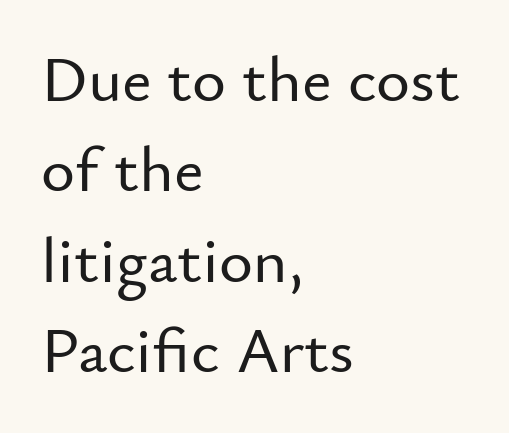
{"serif": "no", "italic": "no", "width": "normal", "stroke_contrast": "low", "x_height": "small", "monospaced": "no", "underline": "no", "align": "left", "line_spacing": "normal", "line_spacing_ratio": 1.39, "letter_spacing": "normal", "letter_spacing_em": 0.0, "glyph_px": 65}
